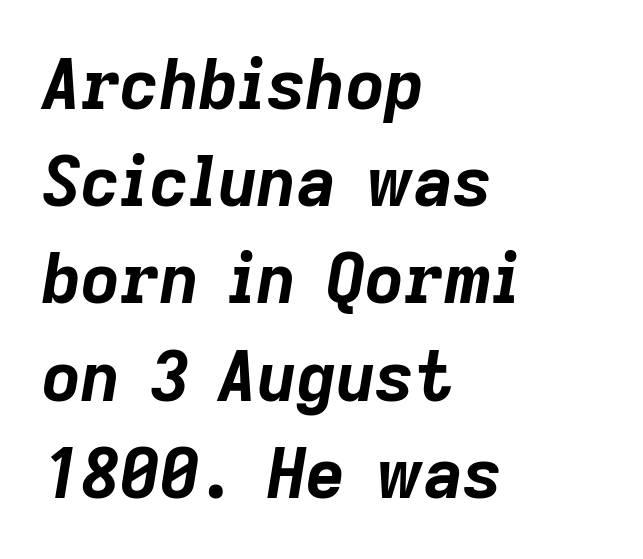
Q: Is the text bold? A: Yes.
Q: Is the text italic (slanted)? A: Yes, it leans right by about 9 degrees.
Q: Is the text underlined? A: No.
Q: How is the paragraph aligned? A: Left-aligned.
Q: Is the spacing between letters normal or unusually wide? A: Normal.
Q: Is the spacing between lines tight, normal or loose? A: Normal.
Q: Width (condensed, normal, or wide)? A: Normal.
Q: Stroke contrast? A: Low.
Q: x-height? A: Medium.
Q: Monospaced? A: No.
